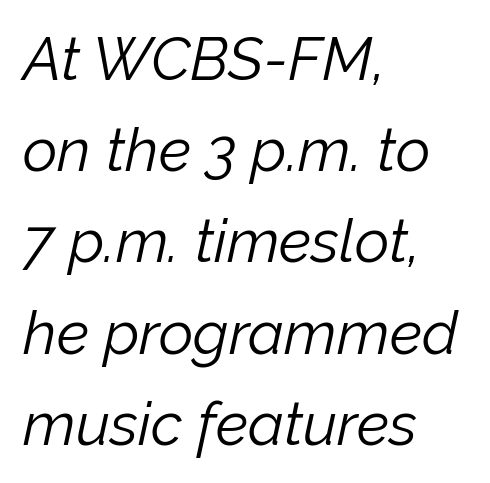
The image shows 60 px light type, italic (leaning right); set left-aligned, normal line spacing (1.52x), normal letter spacing, not underlined; low stroke contrast and a medium x-height.
